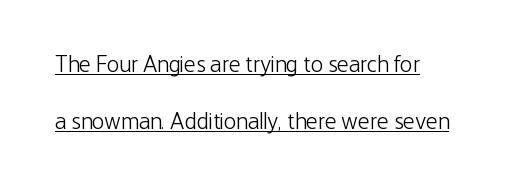
The image shows 23 px text type, upright; set left-aligned, loose line spacing (2.49x), normal letter spacing, underlined.
